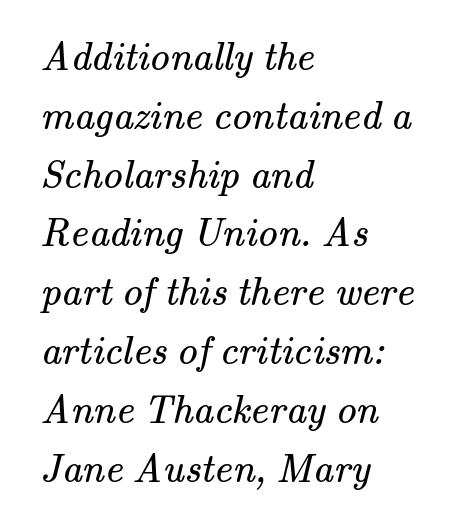
{"serif": "yes", "bold": "no", "weight": "regular", "width": "normal", "stroke_contrast": "medium", "x_height": "small", "monospaced": "no", "underline": "no", "align": "left", "line_spacing": "normal", "line_spacing_ratio": 1.47, "letter_spacing": "normal", "letter_spacing_em": 0.0, "glyph_px": 40}
